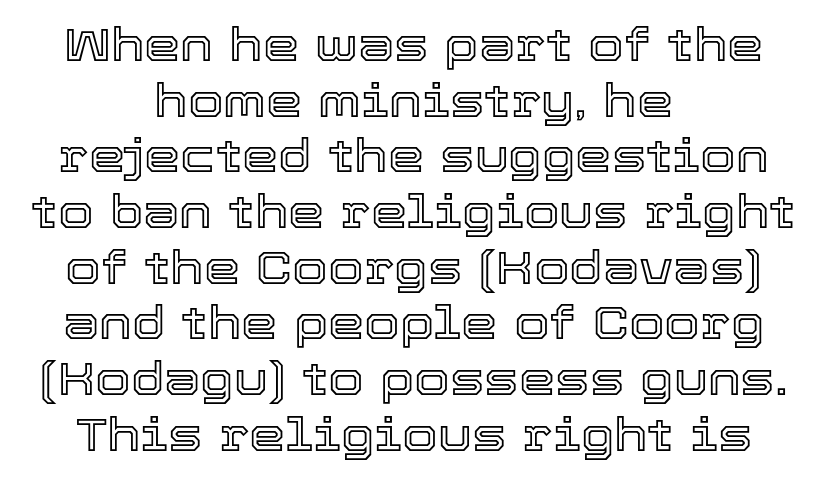
Leftover space on each line is divided equally before and after the words. Quick note: not italic, upright. The letterforms sit shoulder to shoulder at normal distance. The area under the type is left untouched. These lines are rendered in a variable-pitch font.
